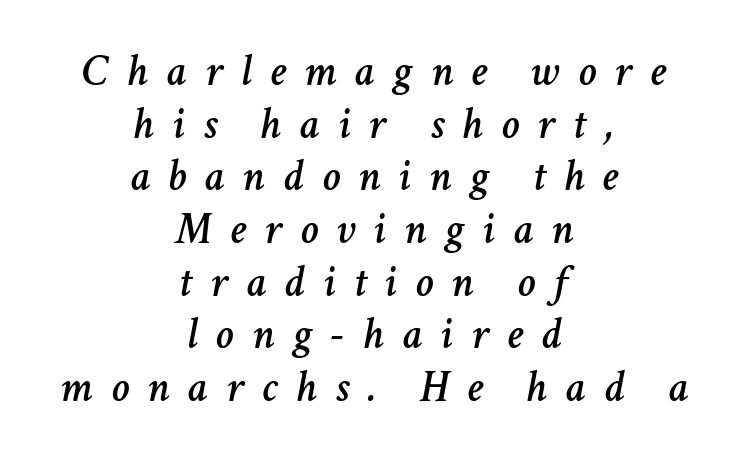
{"italic": "yes", "lean": "right", "slant_degrees": 11, "width": "normal", "stroke_contrast": "low", "x_height": "medium", "monospaced": "no", "underline": "no", "align": "center", "line_spacing_ratio": 1.17, "letter_spacing": "wide", "letter_spacing_em": 0.41, "glyph_px": 45}
